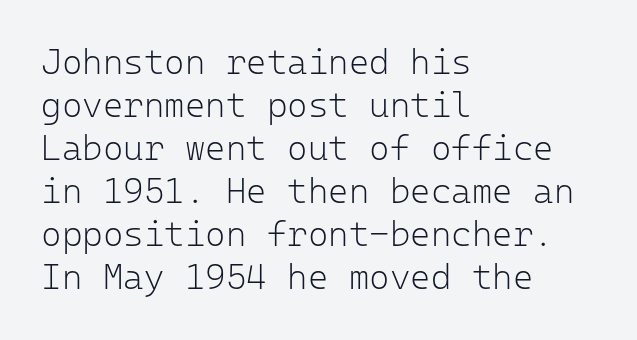
The typeface chosen for these lines omits serifs. This sample uses plain, unmodified letter spacing. The area under the type is left untouched. The face used here is monospaced, like something from a code editor. Is the block centered? No — it sits flush against the left margin. The letterforms sit at book weight or below.
